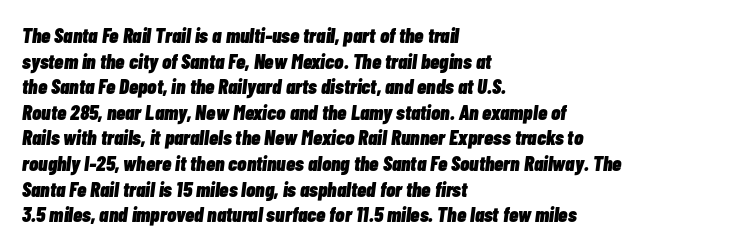
The image shows 21 px bold type, italic (leaning right); set left-aligned, line spacing 1.22x, normal letter spacing, not underlined.
